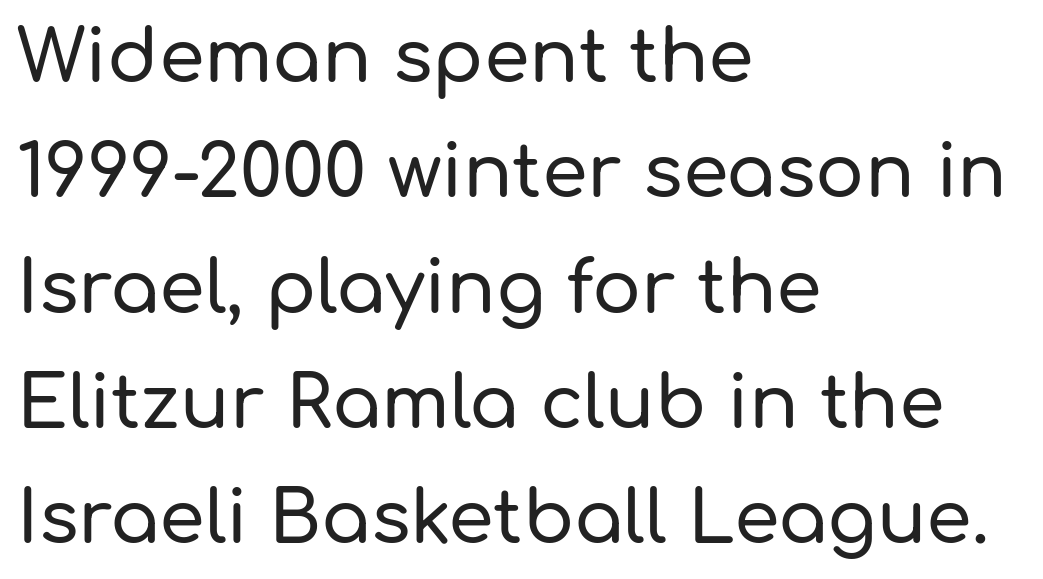
The image shows 73 px sans-serif type, upright; set left-aligned, normal line spacing (1.58x), normal letter spacing, not underlined; low stroke contrast and a medium x-height.
